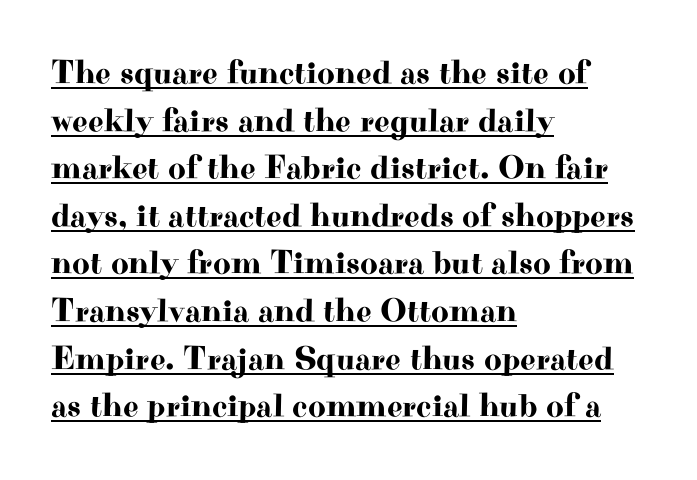
Compared with typical paragraphs, the rows here are spaced about the same. The letters stand upright; this is a roman face. Compared with a centered layout, this one pins lines to the left instead. Proportional: the letters do not fall into vertical columns. Is this a sans? No — the strokes have serifs. Beneath each row of characters lies a ruled line.
